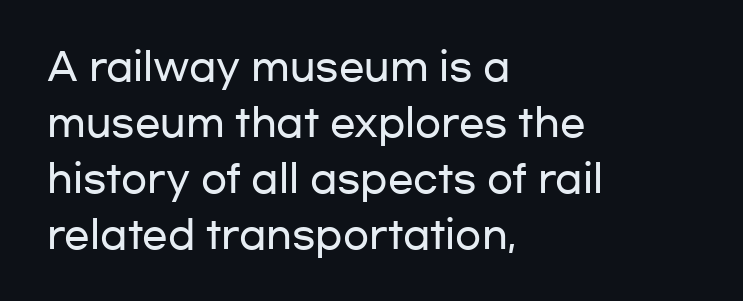
{"serif": "no", "italic": "no", "width": "wide", "stroke_contrast": "low", "x_height": "medium", "monospaced": "no", "underline": "no", "align": "left", "line_spacing": "normal", "line_spacing_ratio": 1.47, "letter_spacing": "normal", "letter_spacing_em": 0.0, "glyph_px": 38}
